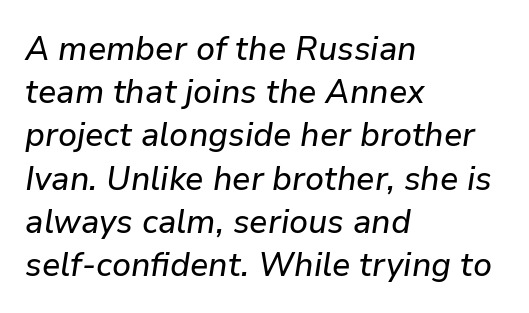
There's an unmistakable incline to the writing here. Compared with a centered layout, this one pins lines to the left instead. Each letter keeps its own natural width here, so spacing adapts to shape. The letters sit at their default tracking, neither squeezed nor spread.
